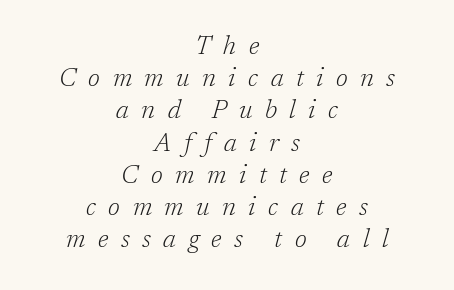
Q: Is the text bold? A: No.
Q: Is the text italic (slanted)? A: Yes, it leans right by about 17 degrees.
Q: Is the text underlined? A: No.
Q: How is the paragraph aligned? A: Centered.
Q: Is the spacing between letters normal or unusually wide? A: Unusually wide.
Q: Is the spacing between lines tight, normal or loose? A: Normal.
